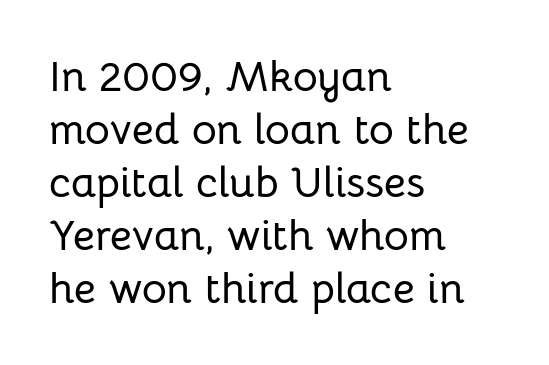
Q: Is the text italic (slanted)? A: No, it is upright.
Q: Is the typeface a serif or a sans-serif typeface? A: Sans-serif.
Q: Is the text underlined? A: No.
Q: How is the paragraph aligned? A: Left-aligned.
Q: Is the spacing between letters normal or unusually wide? A: Normal.
Q: Width (condensed, normal, or wide)? A: Normal.
Q: Stroke contrast? A: Low.
Q: x-height? A: Medium.
Q: Monospaced? A: No.
